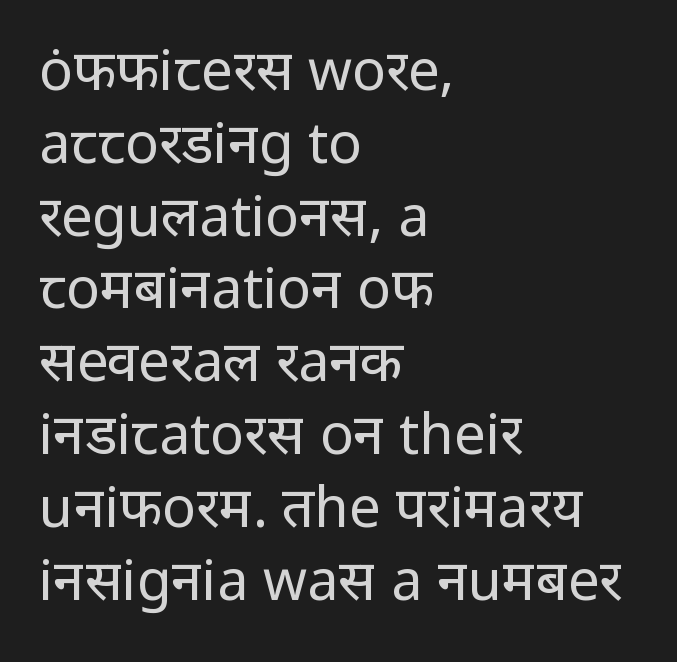
Q: Is the text bold? A: No.
Q: Is the text italic (slanted)? A: No, it is upright.
Q: Is the typeface a serif or a sans-serif typeface? A: Sans-serif.
Q: Is the text underlined? A: No.
Q: How is the paragraph aligned? A: Left-aligned.
Q: Is the spacing between letters normal or unusually wide? A: Normal.
Q: Is the spacing between lines tight, normal or loose? A: Normal.
Q: Width (condensed, normal, or wide)? A: Normal.
Q: Stroke contrast? A: Low.
Q: x-height? A: Medium.
Q: Monospaced? A: No.
